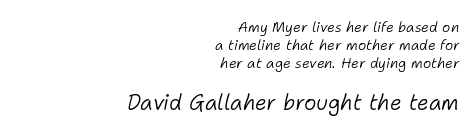
The letterforms sit shoulder to shoulder at normal distance. Type without underlining. Nothing heavy about these letters — not bold at all. Does the copy run flush right? Yes — the right margin is perfectly even.
